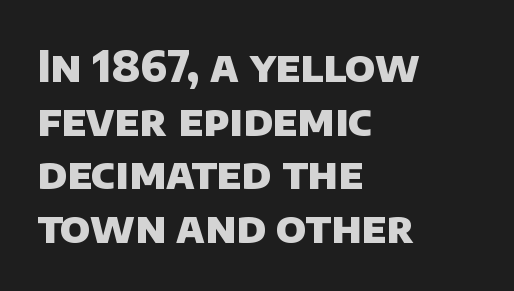
Q: Is the text bold? A: Yes.
Q: Is the typeface a serif or a sans-serif typeface? A: Sans-serif.
Q: Is the text underlined? A: No.
Q: How is the paragraph aligned? A: Left-aligned.
Q: Is the spacing between letters normal or unusually wide? A: Normal.
Q: Is the spacing between lines tight, normal or loose? A: Normal.
Q: Width (condensed, normal, or wide)? A: Normal.
Q: Stroke contrast? A: Low.
Q: x-height? A: Large.
Q: Monospaced? A: No.
